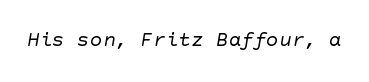
Q: Is the text bold? A: No.
Q: Is the text underlined? A: No.
Q: Is the spacing between letters normal or unusually wide? A: Normal.
